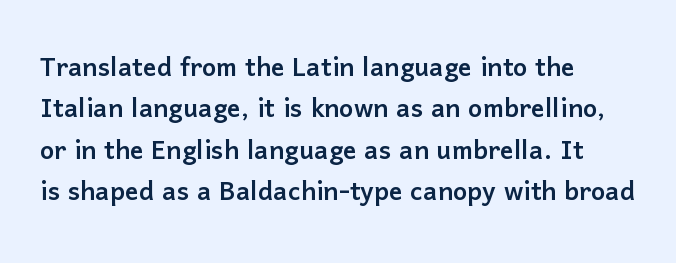
Q: Is the text italic (slanted)? A: No, it is upright.
Q: Is the typeface a serif or a sans-serif typeface? A: Sans-serif.
Q: Is the text underlined? A: No.
Q: How is the paragraph aligned? A: Left-aligned.
Q: Is the spacing between letters normal or unusually wide? A: Normal.
Q: Width (condensed, normal, or wide)? A: Normal.
Q: Stroke contrast? A: Low.
Q: x-height? A: Medium.
Q: Monospaced? A: No.
